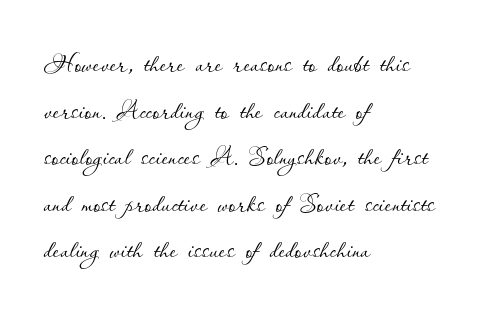
Q: Is the text bold? A: No.
Q: Is the text italic (slanted)? A: Yes.
Q: Is the text underlined? A: No.
Q: How is the paragraph aligned? A: Left-aligned.
Q: Is the spacing between letters normal or unusually wide? A: Normal.
Q: Is the spacing between lines tight, normal or loose? A: Normal.
Q: Width (condensed, normal, or wide)? A: Normal.
Q: Stroke contrast? A: Low.
Q: x-height? A: Small.
Q: Monospaced? A: No.
